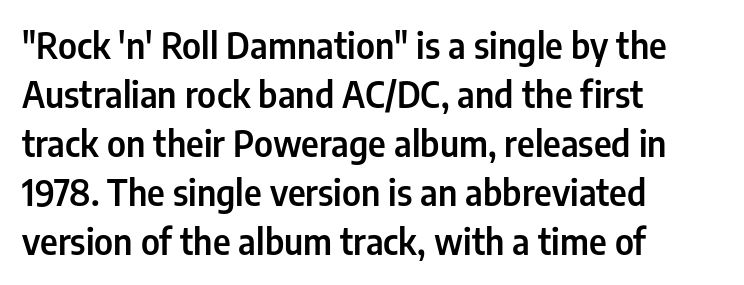
{"serif": "no", "italic": "no", "width": "condensed", "stroke_contrast": "low", "x_height": "medium", "monospaced": "no", "underline": "no", "align": "left", "line_spacing": "normal", "line_spacing_ratio": 1.4, "letter_spacing": "normal", "letter_spacing_em": 0.0, "glyph_px": 35}
